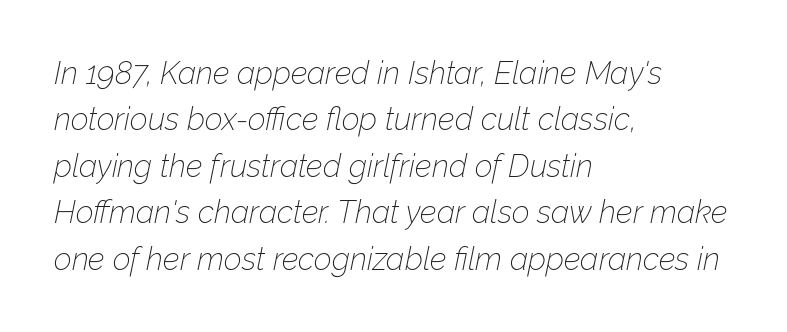
The image shows 31 px thin type, italic (leaning right); set left-aligned, normal line spacing (1.5x), normal letter spacing, not underlined; low stroke contrast and a medium x-height.
